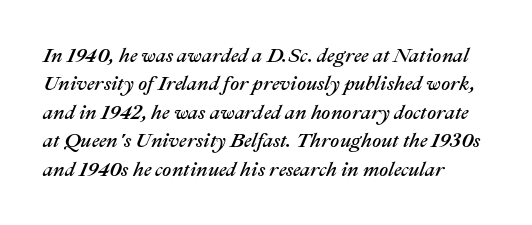
The image shows 20 px text type, italic (leaning right); set left-aligned, normal line spacing (1.42x), normal letter spacing, not underlined.
